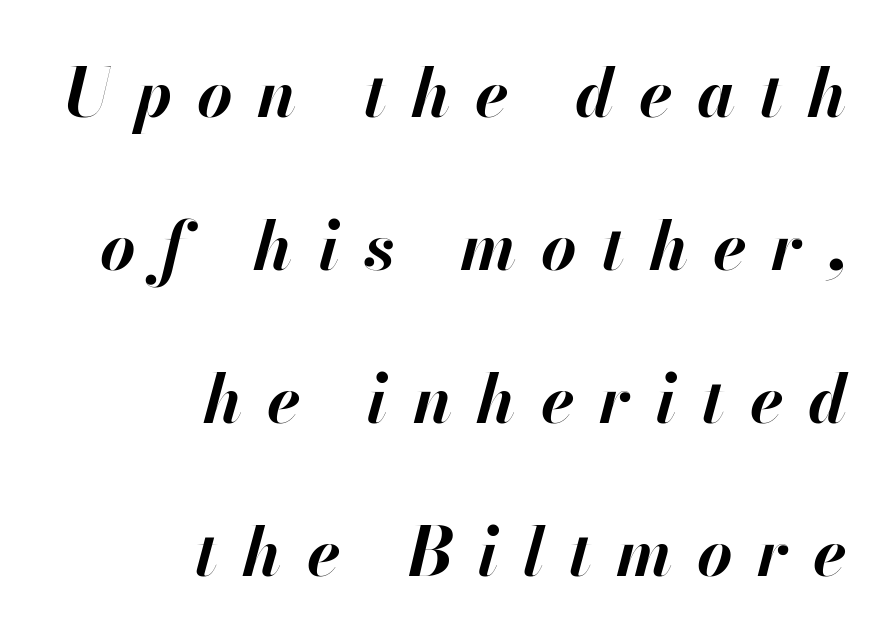
Vertically, the passage feels expansive, rows floating well apart. Here the glyphs are tracked loosely, breaking word shapes into spaced letters. Every letter is thick-stroked: bold, no question. The rendering uses natural spacing where letterforms have individual widths.
